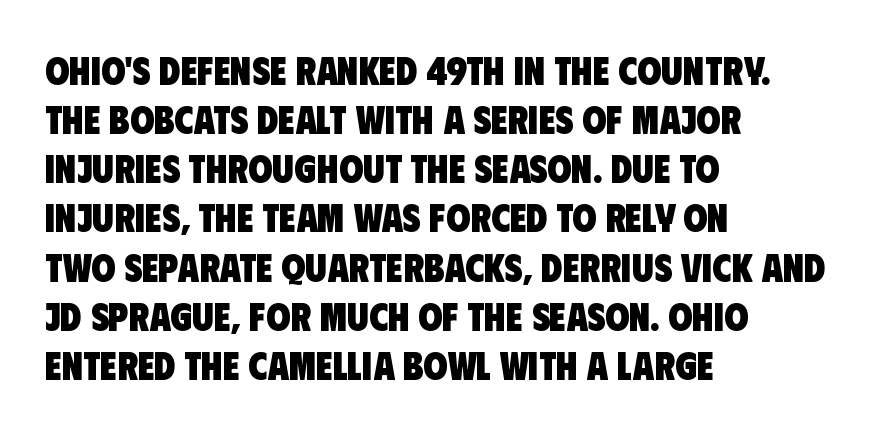
{"serif": "no", "bold": "yes", "weight": "heavy", "width": "condensed", "stroke_contrast": "low", "x_height": "large", "monospaced": "no", "underline": "no", "align": "left", "line_spacing": "normal", "line_spacing_ratio": 1.26, "letter_spacing": "normal", "letter_spacing_em": 0.0, "glyph_px": 39}
